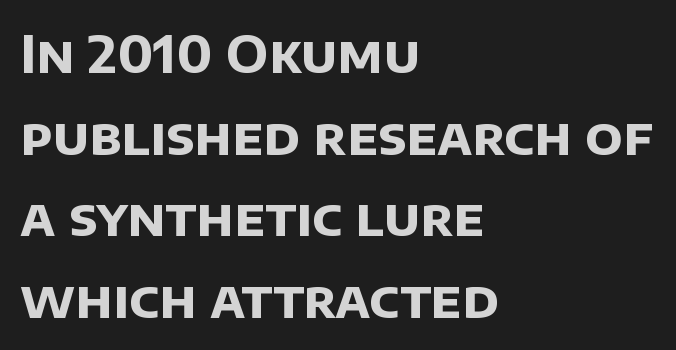
The rows are spaced the way most documents space them. Lines of text with bare space underneath. Does the type have serifs? No, each stem ends abruptly. Characters follow at the spacing the type designer built in.
